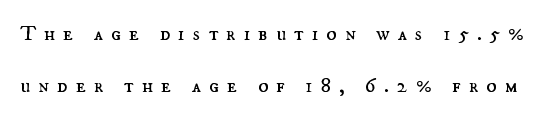
You could only call the tracking loose — the letters float apart. Rendered with straight, roman letterforms. Nothing heavy about these letters — not bold at all. Loosely led — the rows are spread out. Plain, unruled lines of type.
